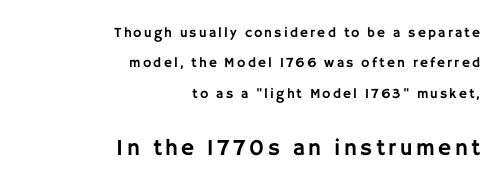
Q: Is the text italic (slanted)? A: No, it is upright.
Q: Is the text underlined? A: No.
Q: How is the paragraph aligned? A: Right-aligned.
Q: Is the spacing between lines tight, normal or loose? A: Loose.
Q: Which block of text is set in a larger size, the first (top) or the second (bottom)? A: The second (bottom) one.
